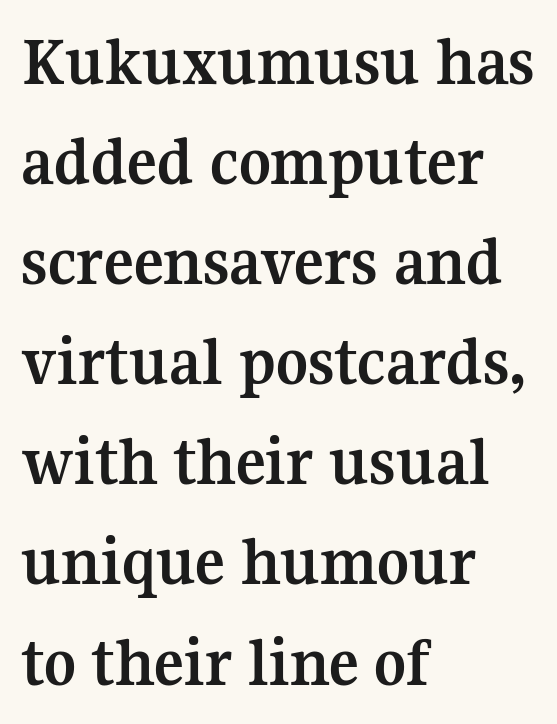
The image shows 70 px semibold serif type, upright; set left-aligned, normal line spacing (1.43x), normal letter spacing, not underlined; medium stroke contrast and a medium x-height.
